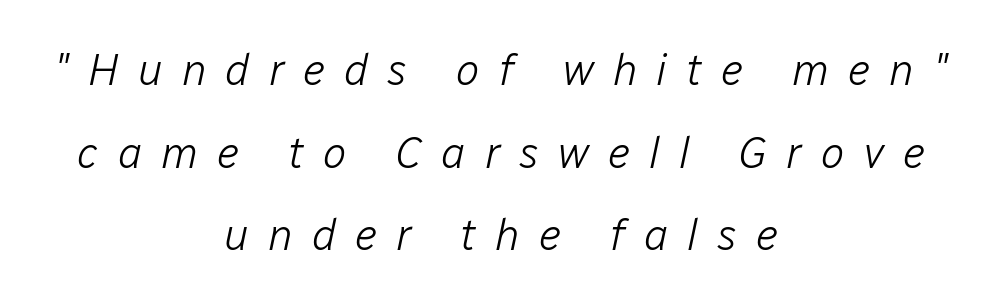
{"italic": "yes", "lean": "right", "slant_degrees": 12, "bold": "no", "weight": "light", "width": "normal", "stroke_contrast": "low", "x_height": "medium", "monospaced": "no", "underline": "no", "align": "center", "line_spacing_ratio": 1.88, "letter_spacing": "wide", "letter_spacing_em": 0.43, "glyph_px": 44}
